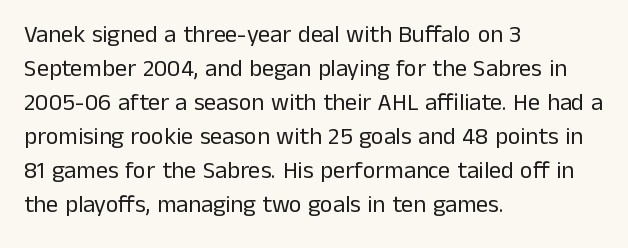
Just letters on the line, the space beneath them empty. The lines sit at an ordinary, default distance from one another. Reading down the block, your eye returns to a fixed left position each line. Think standard paragraph weight, or any step lighter than that.
